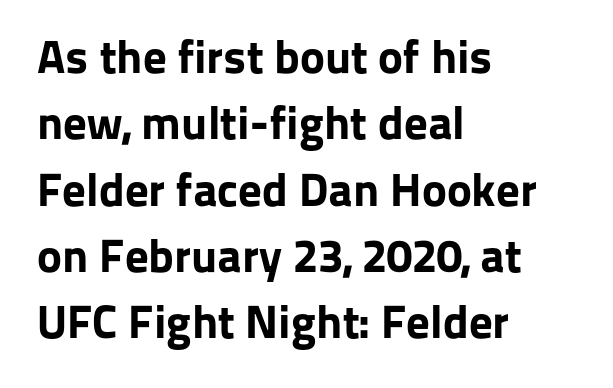
Typographically, this falls in the sans-serif category. A clean baseline with only descenders dipping below it. Reading down the column, the eye jumps a familiar distance to each next line. The text block is weighted toward the left margin, trailing off unevenly rightward.
